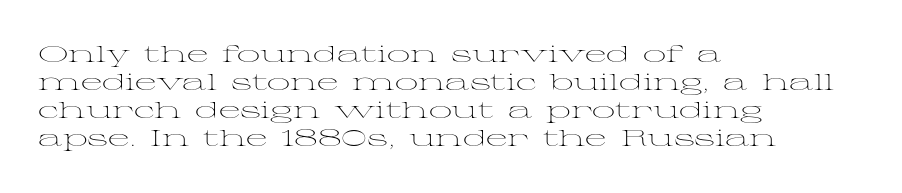
{"italic": "no", "bold": "no", "underline": "no", "align": "left", "line_spacing_ratio": 1.22, "letter_spacing": "normal", "letter_spacing_em": 0.0, "glyph_px": 23}
